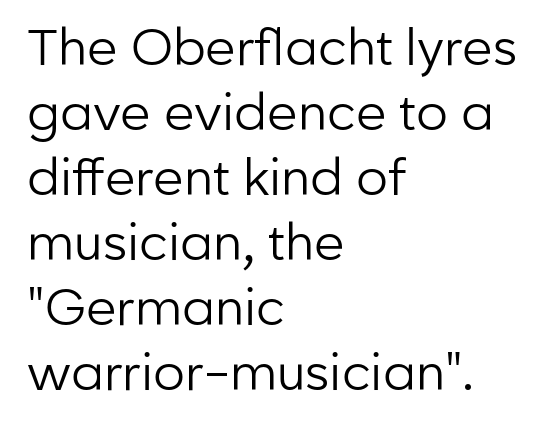
The font family rendered here belongs to the sans-serif group. Bold? No — there's no thickening of the strokes. Here the designer chose a conventional face with non-uniform glyph widths. The gap between lines stays unmarked. Normally led — the rows are evenly, conventionally spaced. Between one letter and the next there's only the usual sliver of space.
